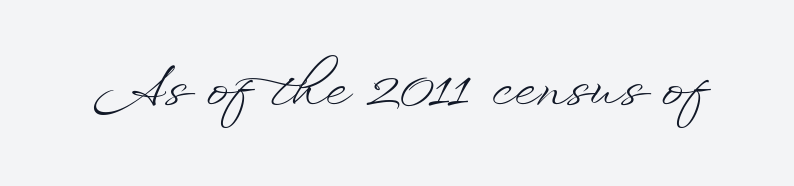
The passage shown is not underscored anywhere. Weight: not bold — regular or lighter. Character widths vary here, with narrow letters taking less room than wide ones. The type is set solid horizontally, with unmodified tracking.
